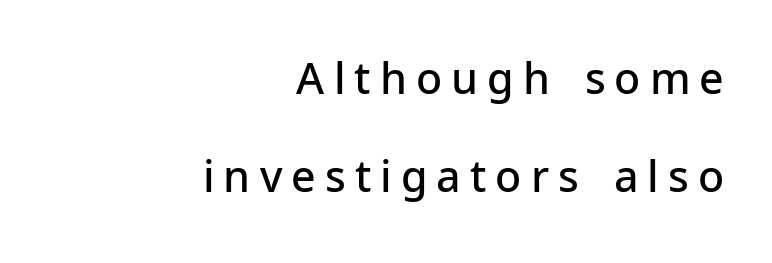
The image shows 43 px semibold sans-serif type, upright; set right-aligned, loose line spacing (2.27x), unusually wide letter spacing (+0.21 em), not underlined; low stroke contrast and a medium x-height.
